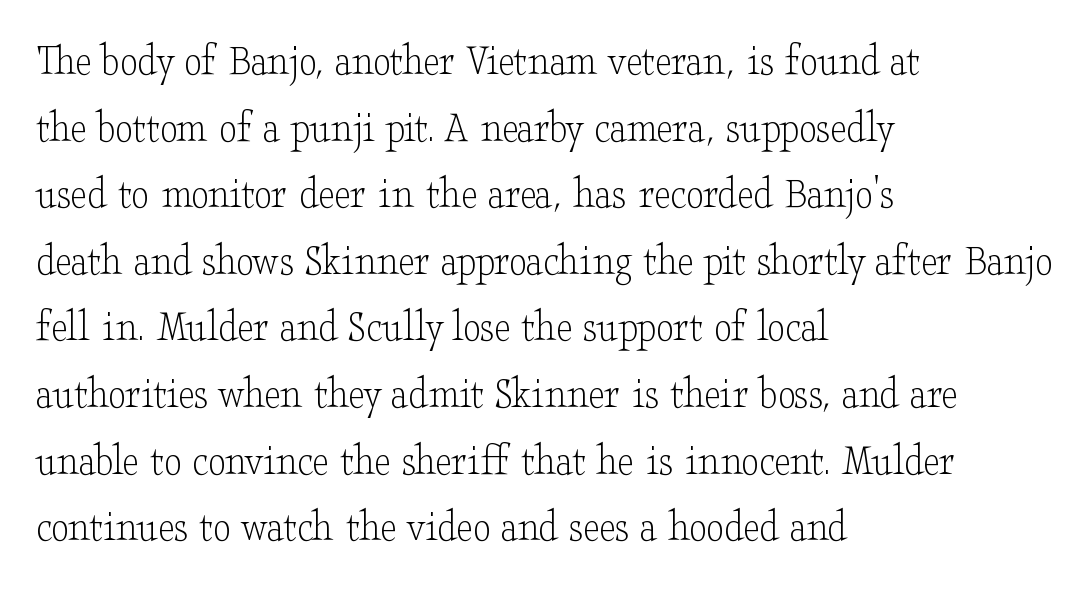
The image shows 45 px light, wide serif type, upright; set left-aligned, normal line spacing (1.48x), normal letter spacing, not underlined; low stroke contrast and a small x-height.
